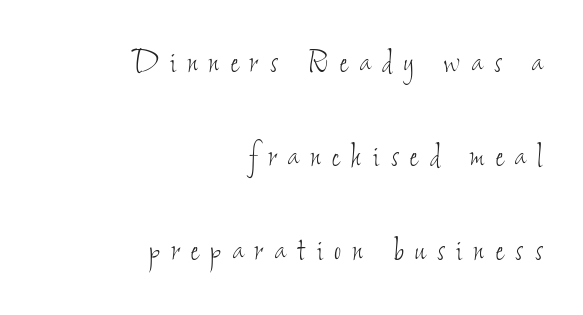
Q: Is the text bold? A: No.
Q: Is the text underlined? A: No.
Q: How is the paragraph aligned? A: Right-aligned.
Q: Is the spacing between letters normal or unusually wide? A: Unusually wide.
Q: Is the spacing between lines tight, normal or loose? A: Loose.
Q: Width (condensed, normal, or wide)? A: Condensed.
Q: Stroke contrast? A: Low.
Q: x-height? A: Small.
Q: Monospaced? A: No.
